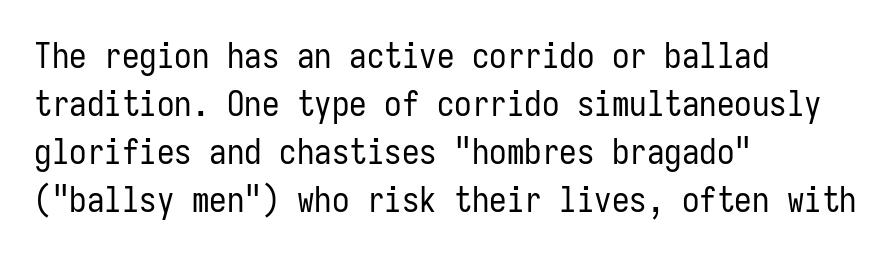
{"serif": "no", "italic": "no", "bold": "no", "weight": "regular", "width": "condensed", "stroke_contrast": "low", "x_height": "medium", "monospaced": "yes", "underline": "no", "align": "left", "line_spacing": "normal", "line_spacing_ratio": 1.37, "letter_spacing": "normal", "letter_spacing_em": 0.0, "glyph_px": 35}
